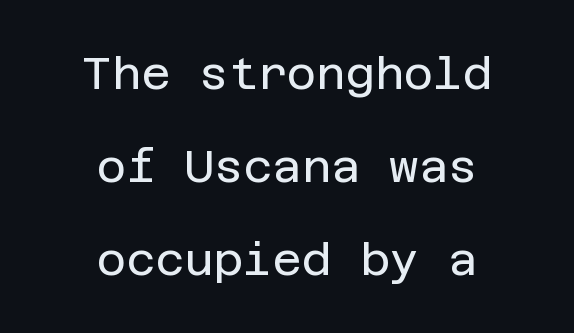
Q: Is the text bold? A: No.
Q: Is the text italic (slanted)? A: No, it is upright.
Q: Is the typeface a serif or a sans-serif typeface? A: Sans-serif.
Q: Is the text underlined? A: No.
Q: How is the paragraph aligned? A: Centered.
Q: Is the spacing between letters normal or unusually wide? A: Normal.
Q: Is the spacing between lines tight, normal or loose? A: Loose.
Q: Width (condensed, normal, or wide)? A: Normal.
Q: Stroke contrast? A: Low.
Q: x-height? A: Large.
